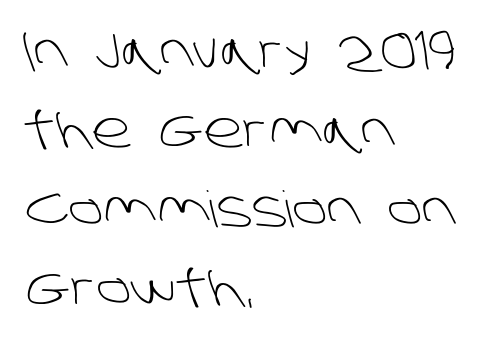
{"serif": "no", "bold": "no", "weight": "light", "width": "normal", "stroke_contrast": "low", "x_height": "large", "monospaced": "no", "underline": "no", "align": "left", "line_spacing": "normal", "line_spacing_ratio": 1.58, "letter_spacing": "normal", "letter_spacing_em": 0.0, "glyph_px": 50}
